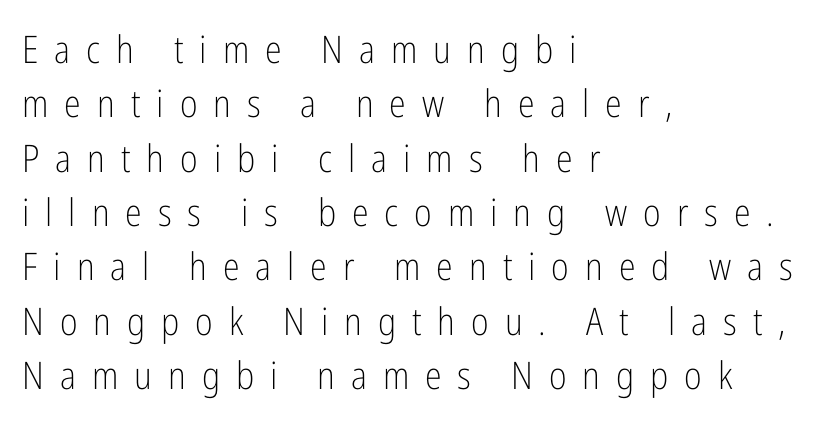
Q: Is the text bold? A: No.
Q: Is the text italic (slanted)? A: No, it is upright.
Q: Is the typeface a serif or a sans-serif typeface? A: Sans-serif.
Q: Is the text underlined? A: No.
Q: How is the paragraph aligned? A: Left-aligned.
Q: Is the spacing between letters normal or unusually wide? A: Unusually wide.
Q: Is the spacing between lines tight, normal or loose? A: Normal.
Q: Width (condensed, normal, or wide)? A: Condensed.
Q: Stroke contrast? A: Low.
Q: x-height? A: Medium.
Q: Monospaced? A: No.
